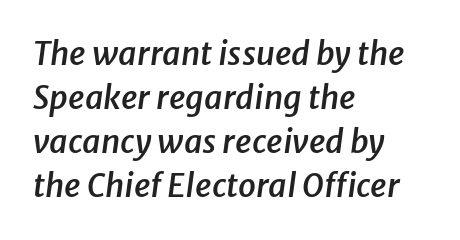
{"italic": "yes", "lean": "right", "slant_degrees": 8, "bold": "semi", "weight": "semibold", "width": "normal", "stroke_contrast": "low", "x_height": "medium", "monospaced": "no", "underline": "no", "align": "left", "line_spacing": "normal", "line_spacing_ratio": 1.38, "letter_spacing": "normal", "letter_spacing_em": 0.0, "glyph_px": 32}
